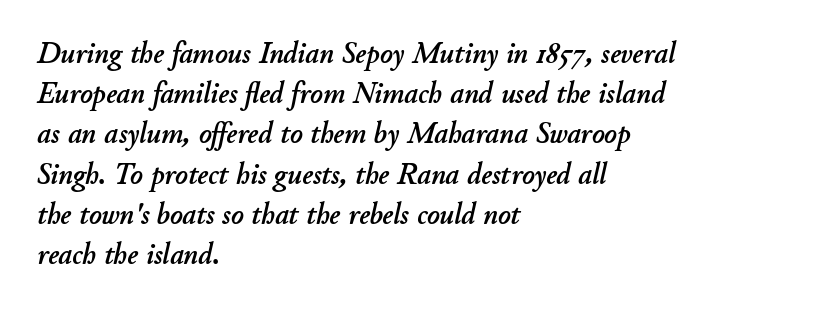
{"italic": "yes", "lean": "right", "slant_degrees": 11, "width": "normal", "stroke_contrast": "low", "x_height": "small", "monospaced": "no", "underline": "no", "align": "left", "line_spacing": "normal", "line_spacing_ratio": 1.34, "letter_spacing": "normal", "letter_spacing_em": 0.0, "glyph_px": 30}
